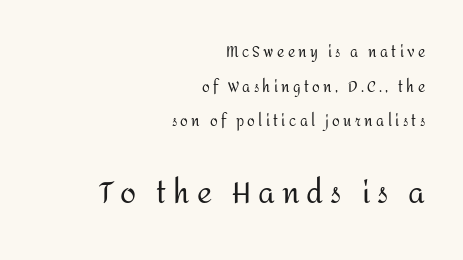
Q: Is the text bold? A: No.
Q: Is the text italic (slanted)? A: No, it is upright.
Q: Is the typeface a serif or a sans-serif typeface? A: Sans-serif.
Q: Is the text underlined? A: No.
Q: How is the paragraph aligned? A: Right-aligned.
Q: Is the spacing between letters normal or unusually wide? A: Unusually wide.
Q: Is the spacing between lines tight, normal or loose? A: Loose.
Q: Which block of text is set in a larger size, the first (top) or the second (bottom)? A: The second (bottom) one.
Q: Width (condensed, normal, or wide)? A: Normal.
Q: Stroke contrast? A: Medium.
Q: x-height? A: Medium.
Q: Monospaced? A: No.
